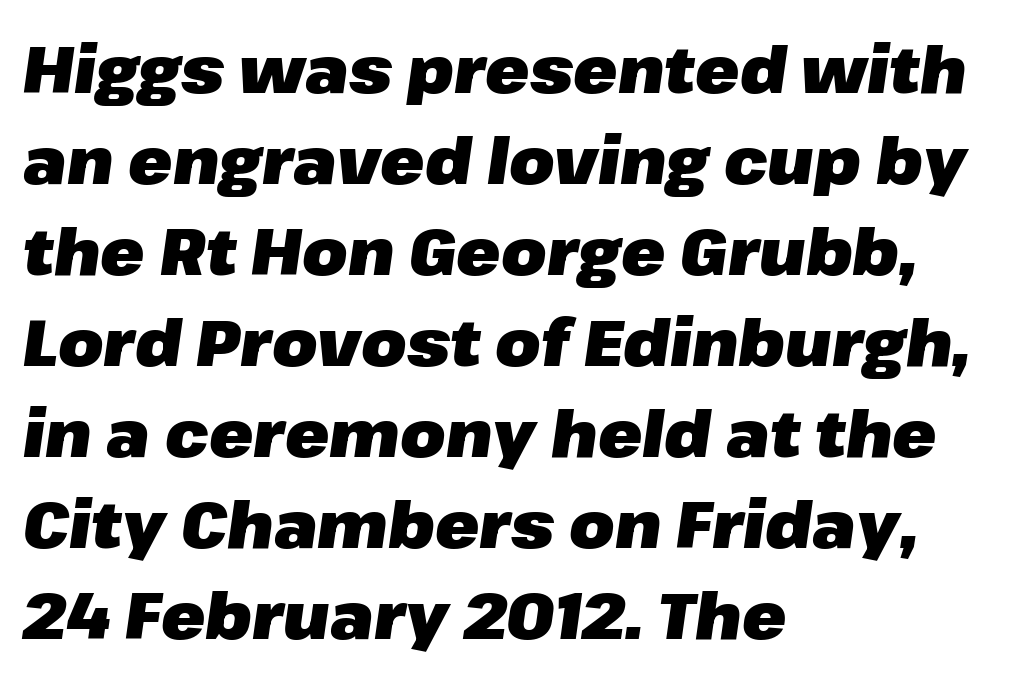
The image shows 65 px heavy type, italic (leaning right); set left-aligned, normal line spacing (1.4x), normal letter spacing, not underlined; low stroke contrast and a medium x-height.
